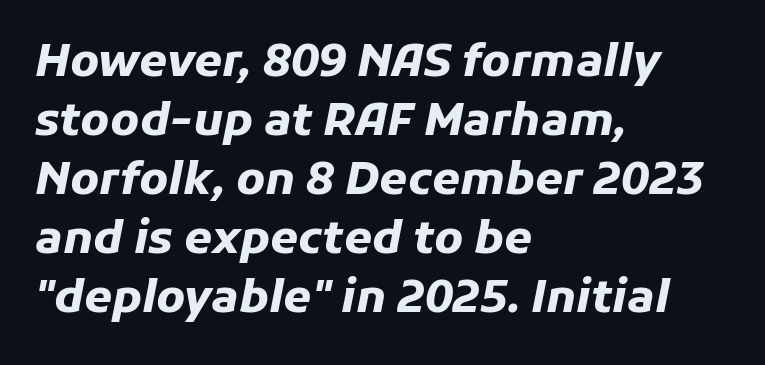
{"italic": "yes", "lean": "right", "slant_degrees": 11, "bold": "yes", "weight": "heavy", "width": "normal", "stroke_contrast": "low", "x_height": "medium", "monospaced": "no", "underline": "no", "align": "left", "line_spacing": "normal", "line_spacing_ratio": 1.31, "letter_spacing": "normal", "letter_spacing_em": 0.0, "glyph_px": 45}
